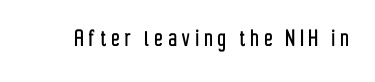
The image shows 27 px text type, upright; set unusually wide letter spacing (+0.2 em), not underlined.
